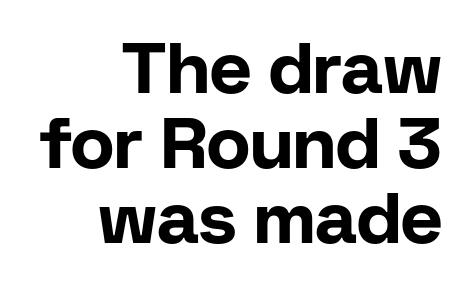
Q: Is the text bold? A: Yes.
Q: Is the text italic (slanted)? A: No, it is upright.
Q: Is the typeface a serif or a sans-serif typeface? A: Sans-serif.
Q: Is the text underlined? A: No.
Q: How is the paragraph aligned? A: Right-aligned.
Q: Is the spacing between letters normal or unusually wide? A: Normal.
Q: Is the spacing between lines tight, normal or loose? A: Tight.
Q: Width (condensed, normal, or wide)? A: Normal.
Q: Stroke contrast? A: Low.
Q: x-height? A: Medium.
Q: Monospaced? A: No.
